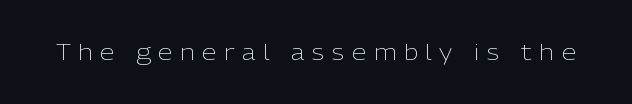
Q: Is the text bold? A: No.
Q: Is the text italic (slanted)? A: No, it is upright.
Q: Is the text underlined? A: No.
Q: Is the spacing between letters normal or unusually wide? A: Unusually wide.
